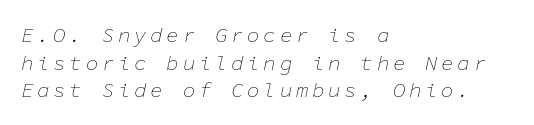
The image shows 21 px text type, italic (leaning right); set left-aligned, normal line spacing (1.32x), not underlined.
